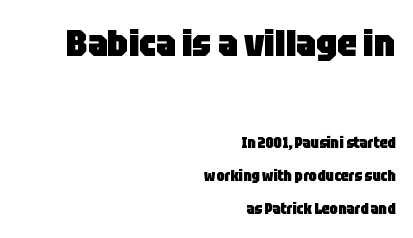
The image shows 38 px heavy, condensed sans-serif type, upright; set right-aligned, loose line spacing (2.22x), normal letter spacing, not underlined; the first (top) block is 2.53x larger; low stroke contrast and a large x-height.
